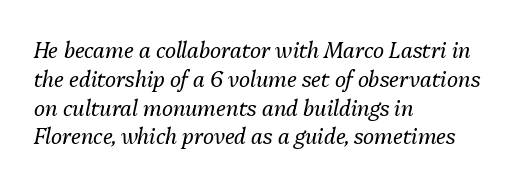
Q: Is the text bold? A: No.
Q: Is the text italic (slanted)? A: Yes, it leans right by about 13 degrees.
Q: Is the text underlined? A: No.
Q: How is the paragraph aligned? A: Left-aligned.
Q: Is the spacing between letters normal or unusually wide? A: Normal.
Q: Is the spacing between lines tight, normal or loose? A: Normal.
